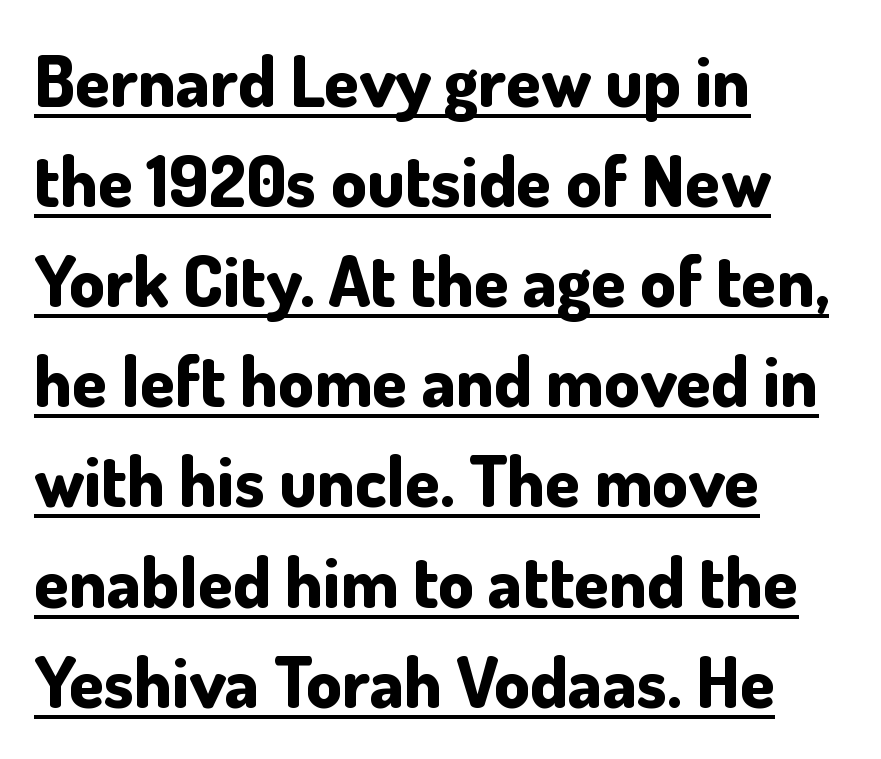
The image shows 71 px bold sans-serif type, upright; set left-aligned, normal line spacing (1.41x), normal letter spacing, underlined; low stroke contrast and a small x-height.
